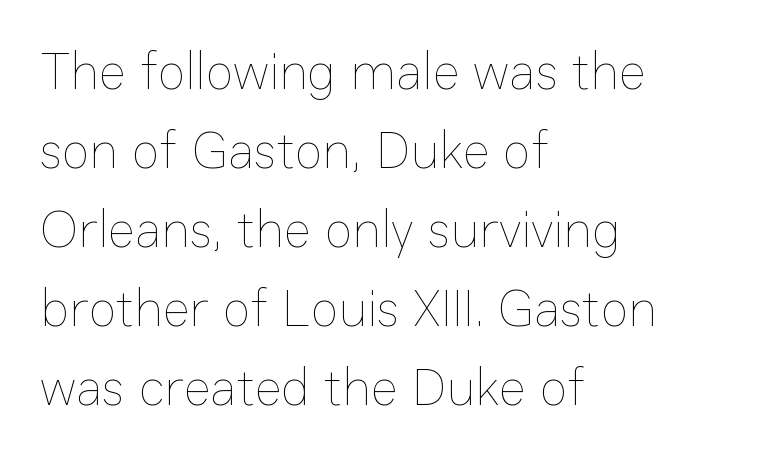
A typesetter would mark this as roman, not italic. The passage shown is not underscored anywhere. Horizontal alignment here is leftward, the default for most running prose. Stroke thickness stays within the range of a standard reading face or lighter.
